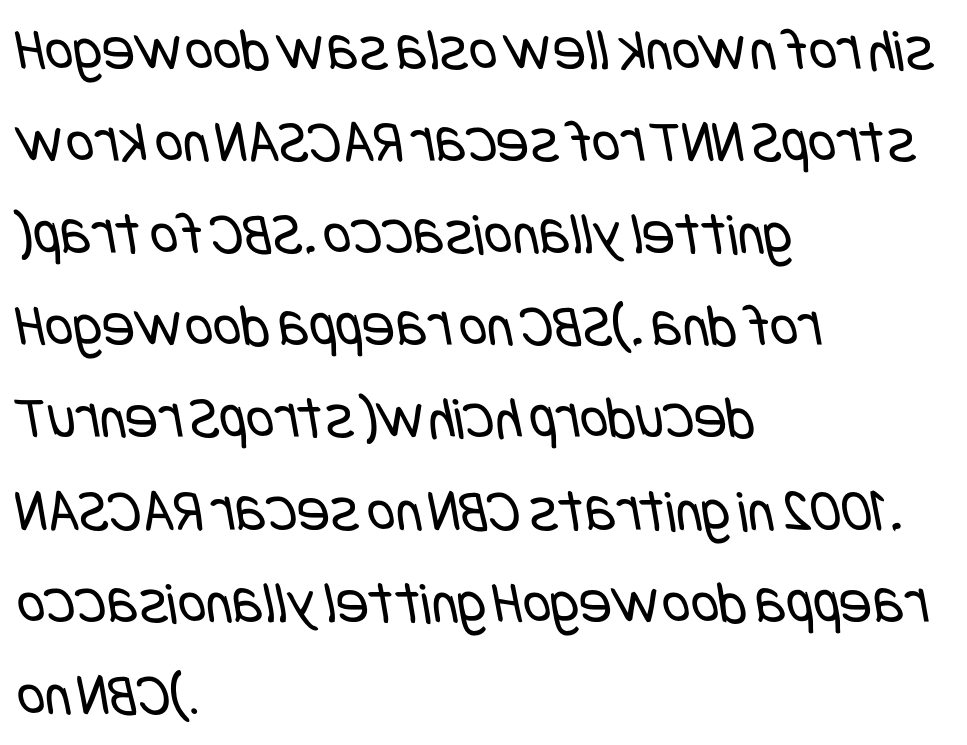
Any mark beneath the type? The region is blank. Letters have the restrained weight of plain body copy at most. The letters carry no serifs — their stems end cleanly without finishing strokes. One-word summary of the alignment: left. You could call the tracking neutral — neither tight nor loose. What's the leading like? Ordinary, nothing unusual.
